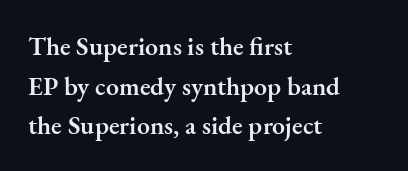
Q: Is the text bold? A: Semi-bold.
Q: Is the text italic (slanted)? A: No, it is upright.
Q: Is the text underlined? A: No.
Q: How is the paragraph aligned? A: Left-aligned.
Q: Is the spacing between letters normal or unusually wide? A: Normal.
Q: Is the spacing between lines tight, normal or loose? A: Normal.
